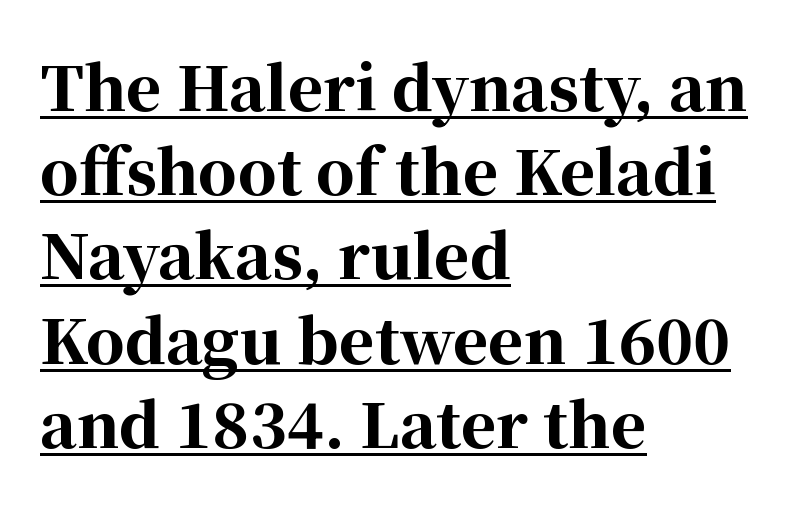
The image shows 61 px bold serif type, upright; set left-aligned, normal line spacing (1.38x), normal letter spacing, underlined; high stroke contrast and a medium x-height.
